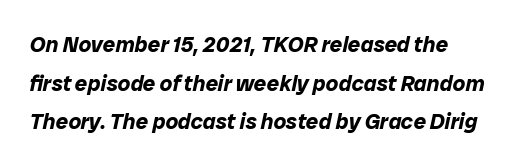
{"italic": "yes", "lean": "right", "slant_degrees": 12, "bold": "yes", "underline": "no", "line_spacing_ratio": 1.76, "letter_spacing": "normal", "letter_spacing_em": 0.0, "glyph_px": 22}
